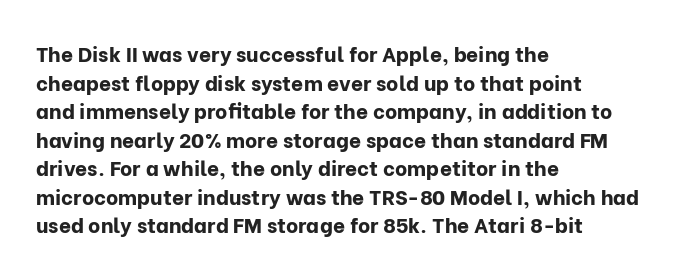
The image shows 21 px bold type, upright; set left-aligned, normal line spacing (1.36x), normal letter spacing, not underlined.
